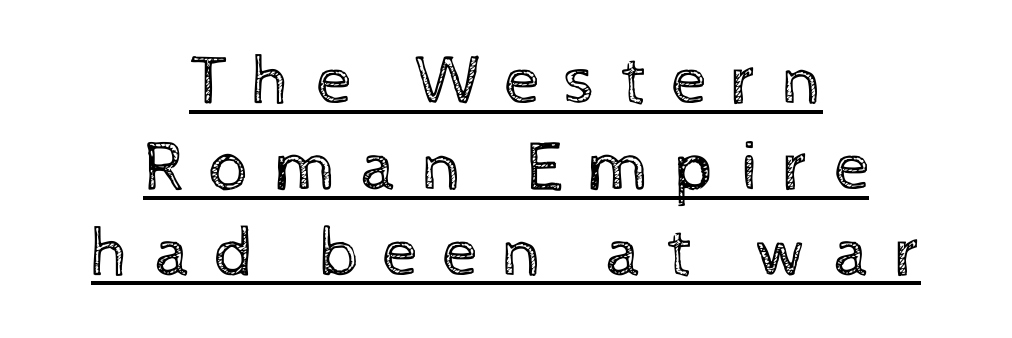
Q: Is the text bold? A: No.
Q: Is the text italic (slanted)? A: No, it is upright.
Q: Is the text underlined? A: Yes.
Q: How is the paragraph aligned? A: Centered.
Q: Is the spacing between letters normal or unusually wide? A: Unusually wide.
Q: Width (condensed, normal, or wide)? A: Normal.
Q: x-height? A: Medium.
Q: Monospaced? A: No.
